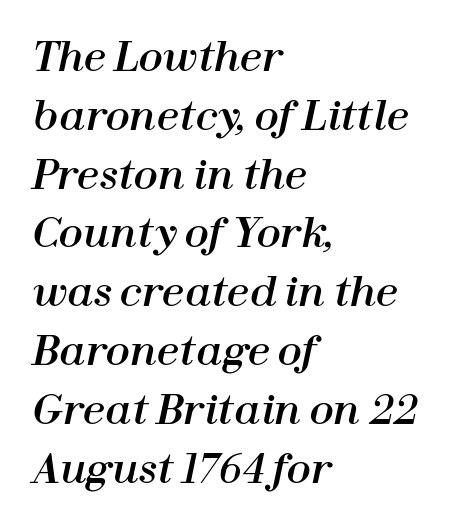
Q: Is the text italic (slanted)? A: Yes, it leans right by about 12 degrees.
Q: Is the text underlined? A: No.
Q: How is the paragraph aligned? A: Left-aligned.
Q: Is the spacing between letters normal or unusually wide? A: Normal.
Q: Is the spacing between lines tight, normal or loose? A: Normal.
Q: Width (condensed, normal, or wide)? A: Normal.
Q: Stroke contrast? A: High.
Q: x-height? A: Medium.
Q: Monospaced? A: No.
